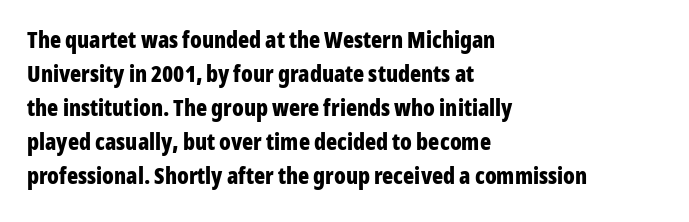
The image shows 23 px bold type, upright; set left-aligned, normal line spacing (1.48x), normal letter spacing, not underlined.
